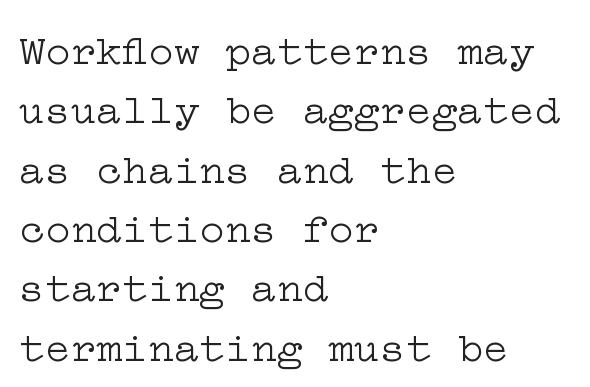
The gaps between neighbouring characters are ordinary and unremarkable. The letters look calm and open, with moderate or lighter stems. Type style note: has serifs. What's the leading like? Ordinary, nothing unusual. Leftover space on each line is placed entirely after the last word. The zone under the glyphs is completely vacant.
